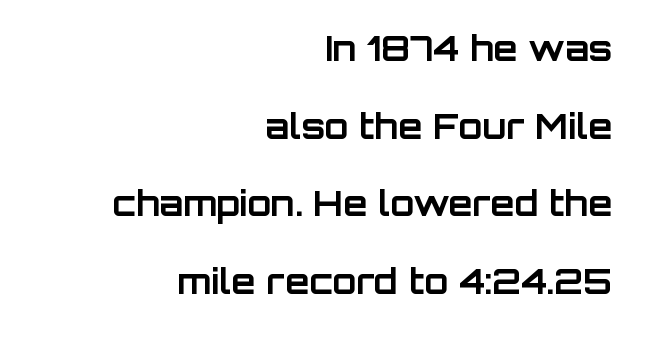
The image shows 35 px bold sans-serif type, upright; set right-aligned, loose line spacing (2.22x), normal letter spacing, not underlined; low stroke contrast and a large x-height.
